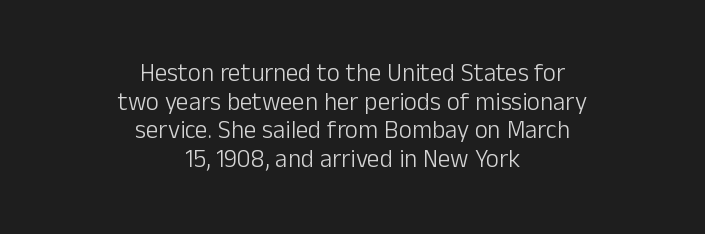
{"italic": "no", "bold": "no", "underline": "no", "align": "center", "line_spacing": "tight", "line_spacing_ratio": 1.15, "letter_spacing": "normal", "letter_spacing_em": 0.0, "glyph_px": 25}
